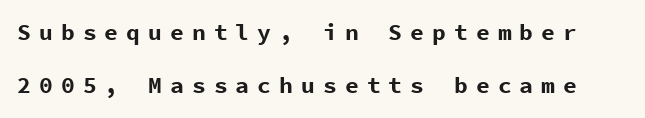
Q: Is the text bold? A: Yes.
Q: Is the text italic (slanted)? A: No, it is upright.
Q: Is the text underlined? A: No.
Q: Is the spacing between letters normal or unusually wide? A: Unusually wide.
Q: Is the spacing between lines tight, normal or loose? A: Loose.
